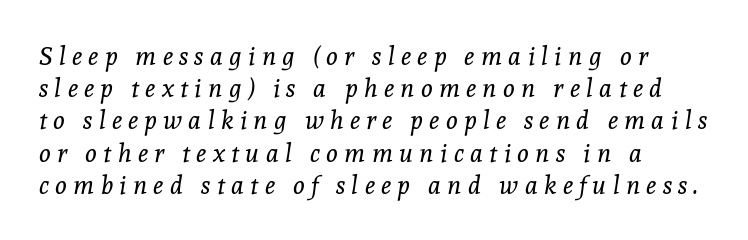
Q: Is the text bold? A: No.
Q: Is the text italic (slanted)? A: Yes, it leans right by about 8 degrees.
Q: Is the text underlined? A: No.
Q: Is the spacing between letters normal or unusually wide? A: Unusually wide.
Q: Is the spacing between lines tight, normal or loose? A: Normal.
